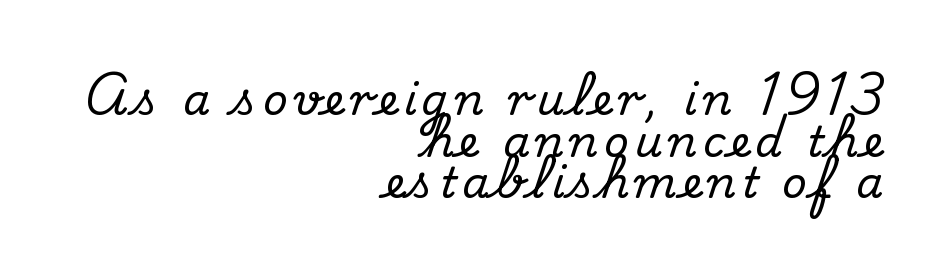
Q: Is the text italic (slanted)? A: Yes.
Q: Is the typeface a serif or a sans-serif typeface? A: Serif.
Q: Is the text underlined? A: No.
Q: How is the paragraph aligned? A: Right-aligned.
Q: Is the spacing between lines tight, normal or loose? A: Tight.
Q: Width (condensed, normal, or wide)? A: Normal.
Q: Stroke contrast? A: Medium.
Q: x-height? A: Small.
Q: Monospaced? A: No.
